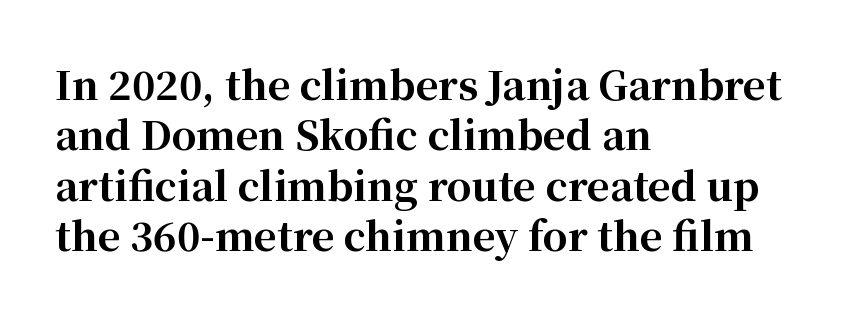
The image shows 39 px bold serif type, upright; set left-aligned, normal line spacing (1.29x), normal letter spacing, not underlined; high stroke contrast and a medium x-height.
